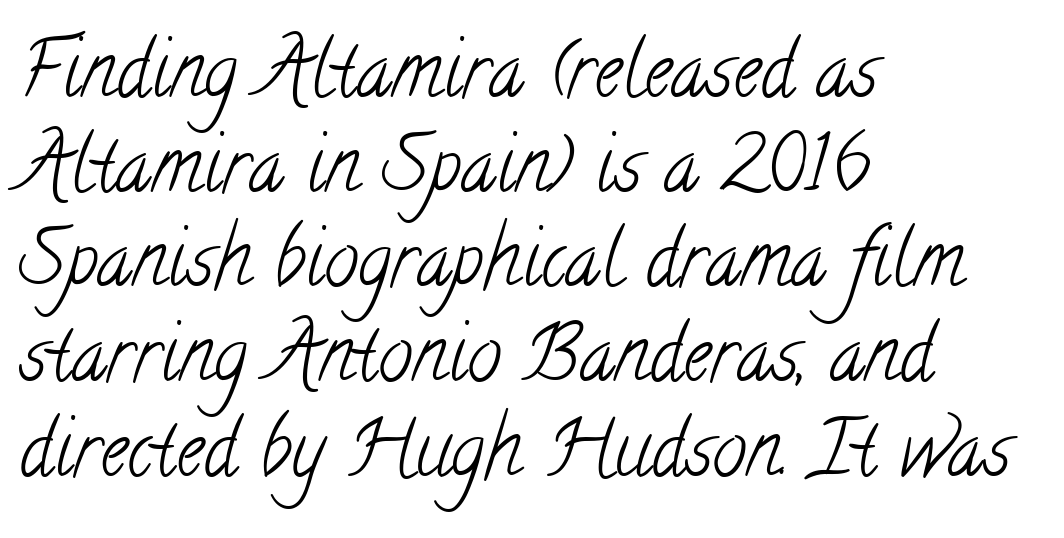
Q: Is the text bold? A: No.
Q: Is the text underlined? A: No.
Q: How is the paragraph aligned? A: Left-aligned.
Q: Is the spacing between letters normal or unusually wide? A: Normal.
Q: Width (condensed, normal, or wide)? A: Condensed.
Q: Stroke contrast? A: Low.
Q: x-height? A: Small.
Q: Monospaced? A: No.
